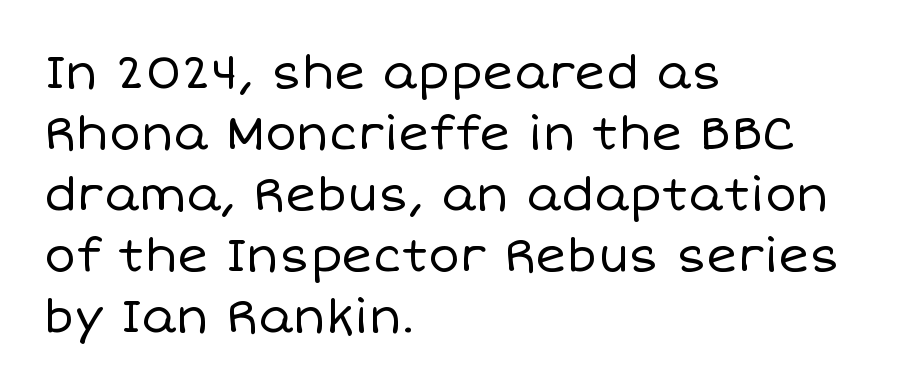
Proportional: the letters do not fall into vertical columns. Spacing between characters is what you'd get straight out of the box. The passage shown is not bold in any degree. Teacher's note: observe the even left margin — that is flush-left alignment. Does the leading feel generous? No, just average.
